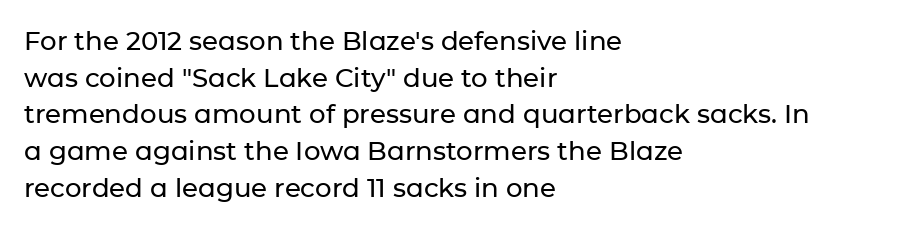
{"italic": "no", "underline": "no", "align": "left", "line_spacing": "normal", "line_spacing_ratio": 1.41, "letter_spacing": "normal", "letter_spacing_em": 0.0, "glyph_px": 26}
